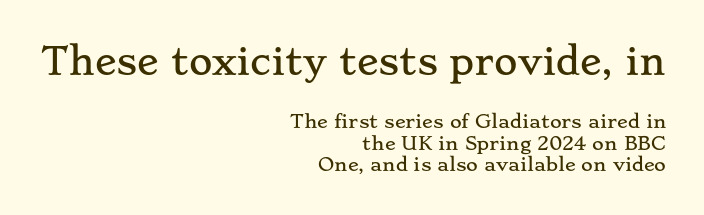
Q: Is the text italic (slanted)? A: No, it is upright.
Q: Is the typeface a serif or a sans-serif typeface? A: Serif.
Q: Is the text underlined? A: No.
Q: How is the paragraph aligned? A: Right-aligned.
Q: Is the spacing between letters normal or unusually wide? A: Normal.
Q: Which block of text is set in a larger size, the first (top) or the second (bottom)? A: The first (top) one.
Q: Width (condensed, normal, or wide)? A: Wide.
Q: Stroke contrast? A: Low.
Q: x-height? A: Small.
Q: Monospaced? A: No.
